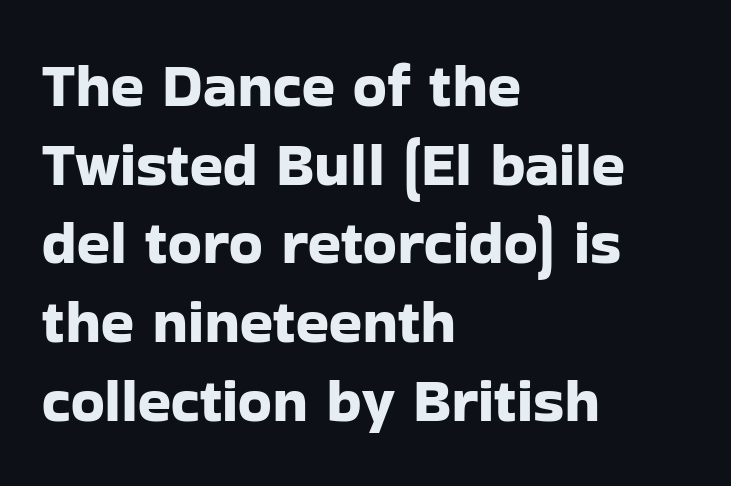
The image shows 61 px sans-serif type, upright; set left-aligned, normal line spacing (1.29x), normal letter spacing, not underlined; low stroke contrast and a medium x-height.
